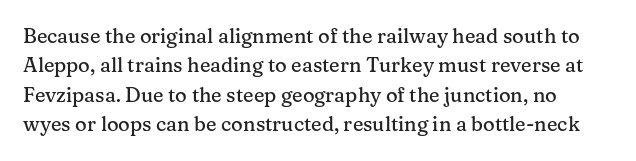
{"italic": "no", "underline": "no", "line_spacing": "normal", "line_spacing_ratio": 1.47, "letter_spacing": "normal", "letter_spacing_em": 0.0, "glyph_px": 20}
